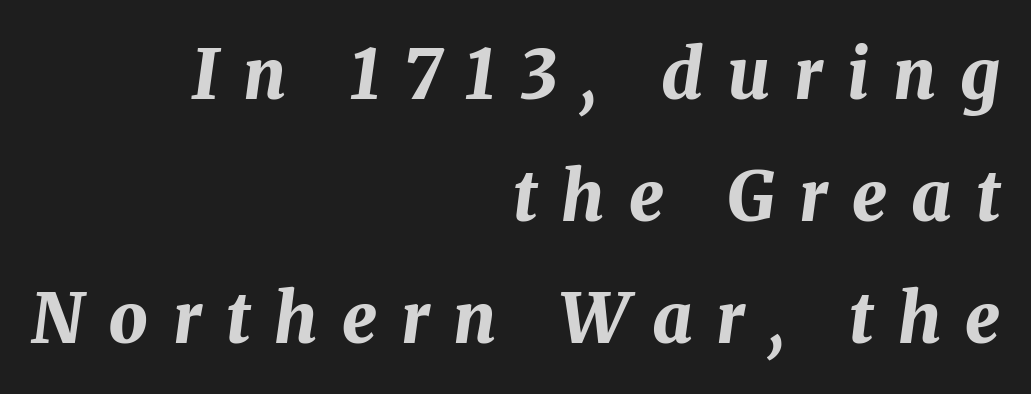
{"italic": "yes", "lean": "right", "slant_degrees": 8, "bold": "yes", "weight": "bold", "width": "normal", "stroke_contrast": "medium", "x_height": "medium", "monospaced": "no", "underline": "no", "align": "right", "line_spacing_ratio": 1.77, "letter_spacing": "wide", "letter_spacing_em": 0.35, "glyph_px": 69}
